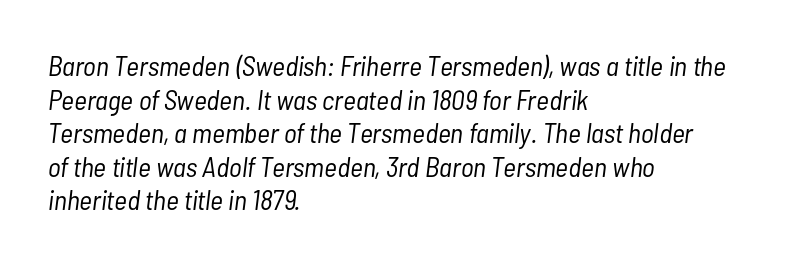
The image shows 28 px light, condensed type, italic (leaning right); set left-aligned, line spacing 1.2x, normal letter spacing, not underlined; low stroke contrast and a medium x-height.
